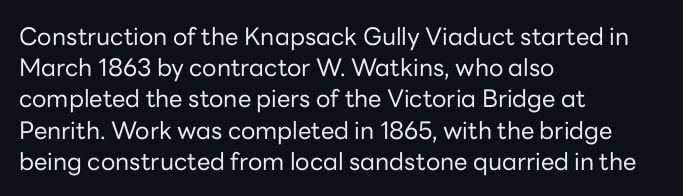
{"italic": "no", "bold": "no", "underline": "no", "align": "left", "line_spacing": "normal", "line_spacing_ratio": 1.3, "letter_spacing": "normal", "letter_spacing_em": 0.0, "glyph_px": 24}
